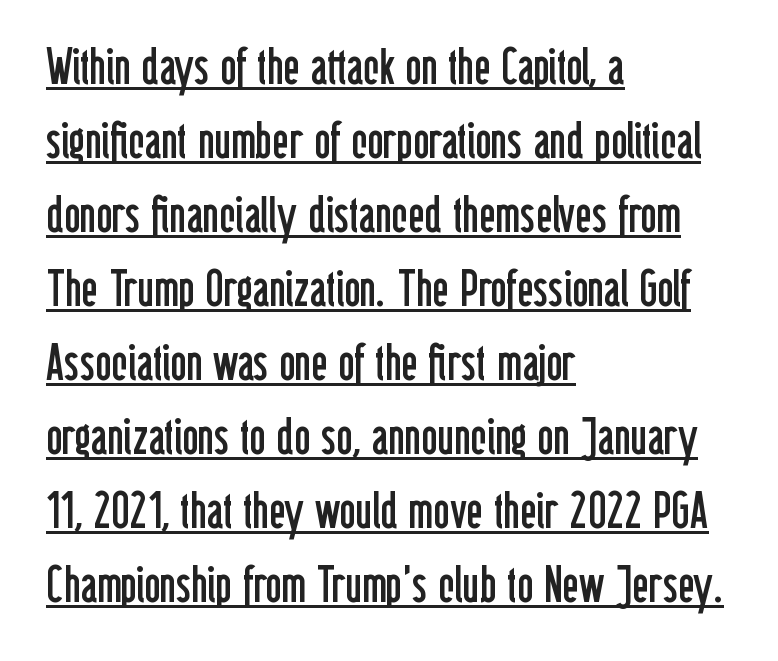
The gaps between neighbouring characters are ordinary and unremarkable. The typesetter chose a ragged-right arrangement here. Weight: not bold — regular or lighter. The rendering uses the underline text-decoration. The specimen reads as upright at a glance. The letters advance in unequal steps, a hallmark of proportional type.
